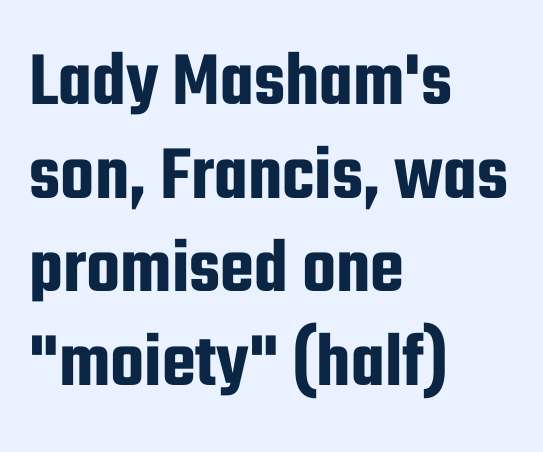
Any mark beneath the type? The region is blank. Short note: letters normally spaced. Does the copy run flush right? No — it runs flush left. The rendering shows plain stroke endings on the letterforms — a sans-serif design. Varying glyph widths throughout — classic text-font behaviour. Unlike italic type, these characters show no tilt at all.
